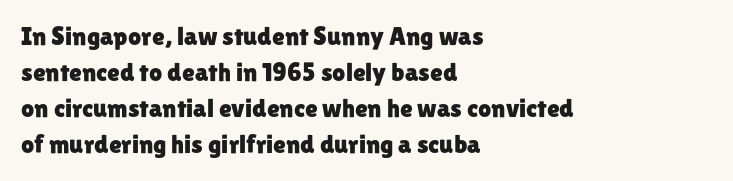
A typesetter would mark this as roman, not italic. Every row of glyphs begins at an identical x-position on the left. Descenders are the only things crossing below the line. Horizontal bands of white between lines are of average thickness.
